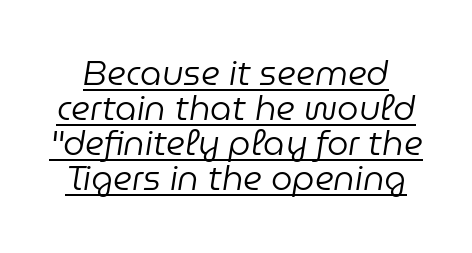
Glyph-to-glyph distance matches everyday printed text. You could barely slide anything between these rows. Does a line run under the words? Yes, clearly. This is not heavy type; no bold has been used. Note the varied advance widths — an 'i' is clearly narrower than an 'm'. An italicized treatment has been applied to the whole sample.
